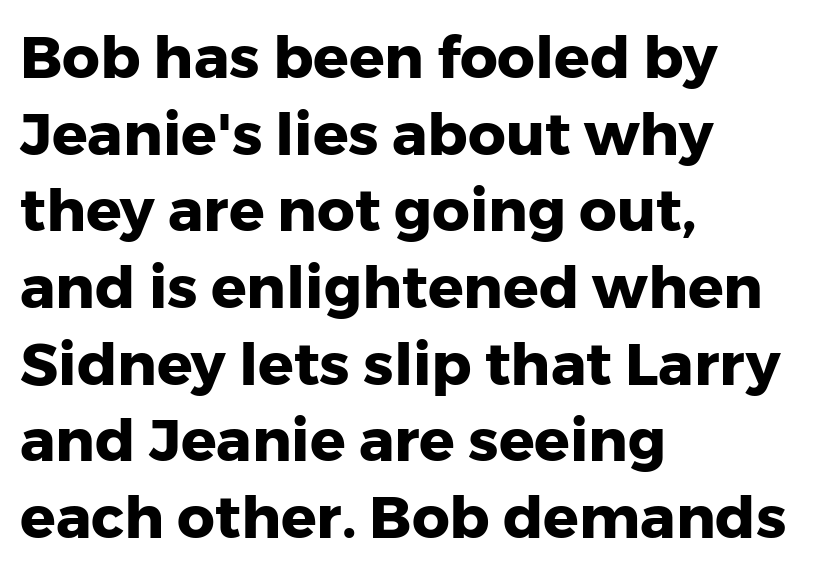
Q: Is the text bold? A: Yes.
Q: Is the text italic (slanted)? A: No, it is upright.
Q: Is the typeface a serif or a sans-serif typeface? A: Sans-serif.
Q: Is the text underlined? A: No.
Q: How is the paragraph aligned? A: Left-aligned.
Q: Is the spacing between letters normal or unusually wide? A: Normal.
Q: Is the spacing between lines tight, normal or loose? A: Normal.
Q: Width (condensed, normal, or wide)? A: Normal.
Q: Stroke contrast? A: Low.
Q: x-height? A: Medium.
Q: Monospaced? A: No.
